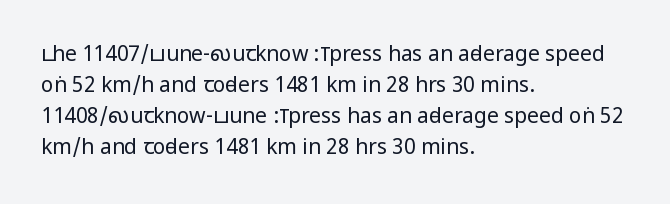
Q: Is the text bold? A: No.
Q: Is the text italic (slanted)? A: No, it is upright.
Q: Is the text underlined? A: No.
Q: How is the paragraph aligned? A: Left-aligned.
Q: Is the spacing between letters normal or unusually wide? A: Normal.
Q: Is the spacing between lines tight, normal or loose? A: Normal.
